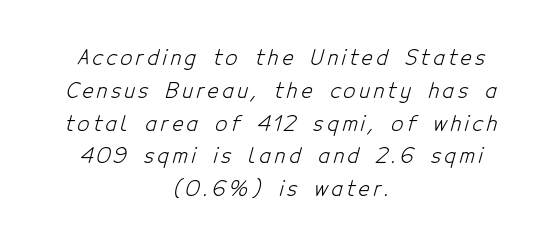
Horizontal bands of white between lines are of average thickness. The words here are not underlined. Summary of weight: not heavy and not bold. The lines are quadded center.
